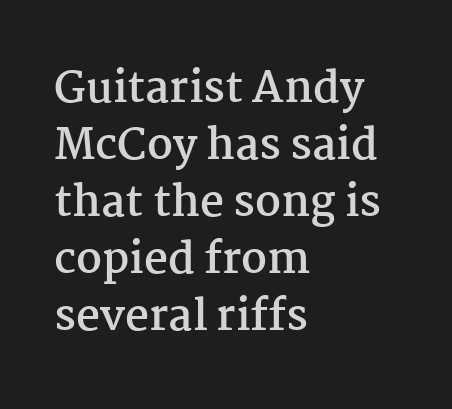
Casual observation: everything's shoved over to the left. Each letter keeps its own natural width here, so spacing adapts to shape. Classification — serif. Words appear dense and cohesive because spacing is normal.
